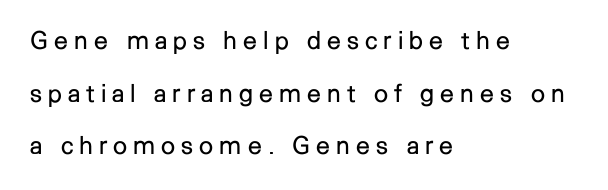
The image shows 25 px text type, upright; set left-aligned, loose line spacing (2.11x), unusually wide letter spacing (+0.24 em), not underlined.
